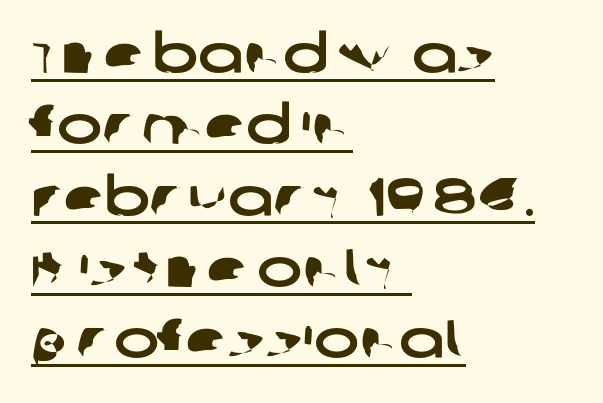
Q: Is the typeface a serif or a sans-serif typeface? A: Sans-serif.
Q: Is the text underlined? A: Yes.
Q: How is the paragraph aligned? A: Left-aligned.
Q: Is the spacing between letters normal or unusually wide? A: Normal.
Q: Is the spacing between lines tight, normal or loose? A: Normal.
Q: Width (condensed, normal, or wide)? A: Wide.
Q: Stroke contrast? A: Low.
Q: x-height? A: Large.
Q: Monospaced? A: No.
